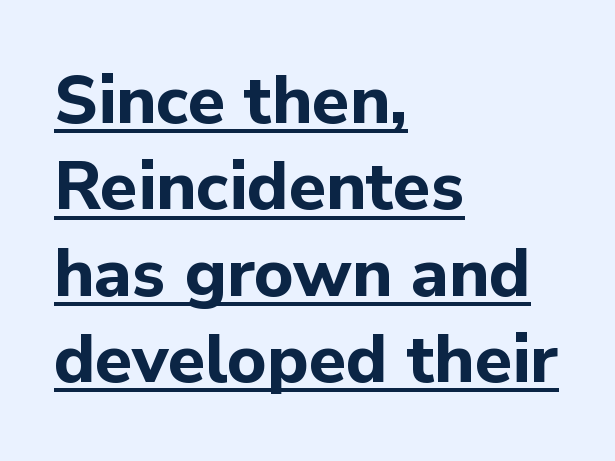
The image shows 68 px bold sans-serif type, upright; set left-aligned, normal line spacing (1.27x), normal letter spacing, underlined; low stroke contrast and a medium x-height.
